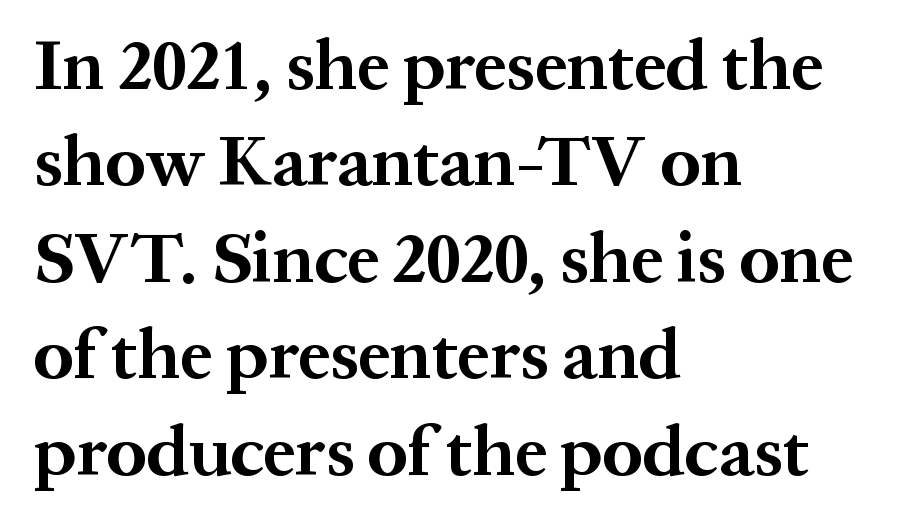
Q: Is the text bold? A: Yes.
Q: Is the text italic (slanted)? A: No, it is upright.
Q: Is the typeface a serif or a sans-serif typeface? A: Serif.
Q: Is the text underlined? A: No.
Q: How is the paragraph aligned? A: Left-aligned.
Q: Is the spacing between letters normal or unusually wide? A: Normal.
Q: Is the spacing between lines tight, normal or loose? A: Normal.
Q: Width (condensed, normal, or wide)? A: Normal.
Q: Stroke contrast? A: Medium.
Q: x-height? A: Medium.
Q: Monospaced? A: No.
